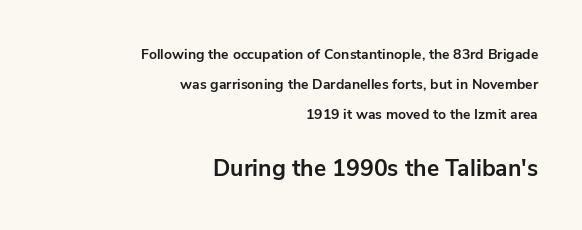
Heavy-handed strokes throughout: this text is bold. The block of text is sparse from top to bottom, with ample space between rows. Tracking value appears to be zero — textbook default spacing. The lettering stays uniformly vertical, giving the passage a roman look.
